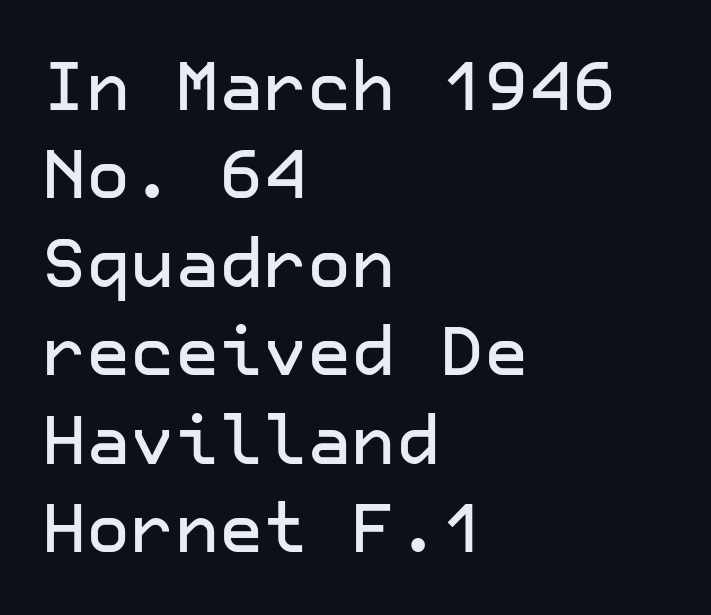
{"serif": "no", "italic": "no", "width": "normal", "stroke_contrast": "low", "x_height": "medium", "underline": "no", "align": "left", "line_spacing": "normal", "line_spacing_ratio": 1.3, "letter_spacing": "normal", "letter_spacing_em": 0.0, "glyph_px": 68}
